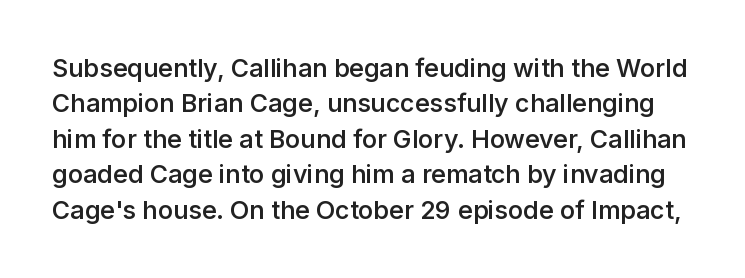
Here the glyphs are tracked normally, forming tight word shapes. Vertical strokes here are truly vertical. Horizontal bands of white between lines are of average thickness. Any mark beneath the type? The region is blank. Caption: semibold face, moderately heavy strokes.
